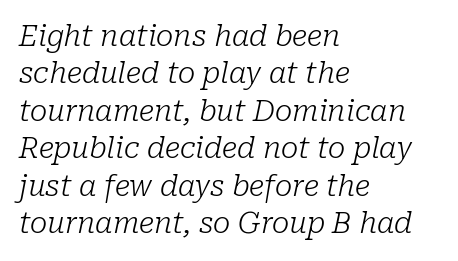
Clear beneath every line of the passage. If you measured baseline to baseline, you'd find a middling distance. Each letter's strokes conclude with small projecting serifs. The rendering keeps characters at their native spacing.
